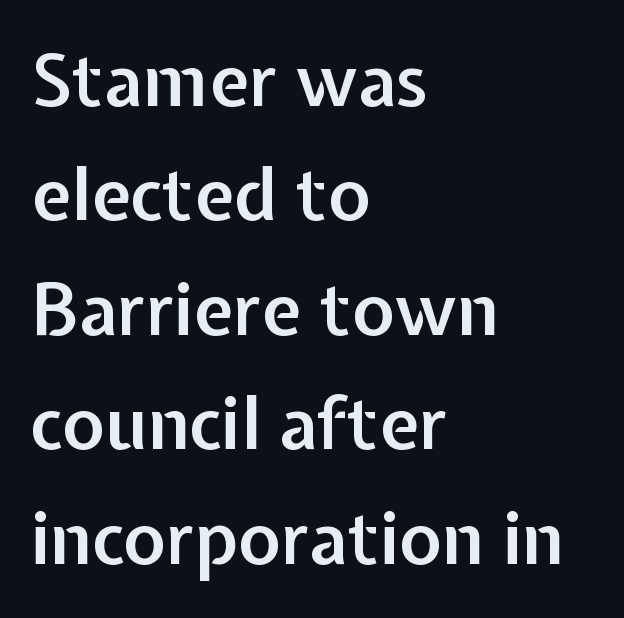
Q: Is the text bold? A: Semi-bold.
Q: Is the text italic (slanted)? A: No, it is upright.
Q: Is the typeface a serif or a sans-serif typeface? A: Sans-serif.
Q: Is the text underlined? A: No.
Q: How is the paragraph aligned? A: Left-aligned.
Q: Is the spacing between letters normal or unusually wide? A: Normal.
Q: Is the spacing between lines tight, normal or loose? A: Normal.
Q: Width (condensed, normal, or wide)? A: Normal.
Q: Stroke contrast? A: Low.
Q: x-height? A: Medium.
Q: Monospaced? A: No.
